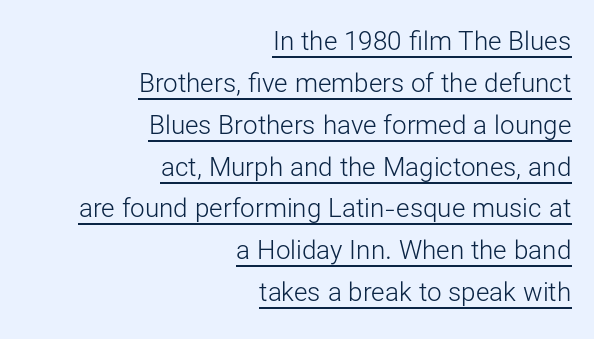
Horizontal bands of white between lines are of average thickness. This rendering uses right alignment, leaving the left contour irregular. You can see a thin bar hugging the bottom of the glyphs. The font sits on the lighter half of the weight spectrum, regular included. Vertical strokes here are truly vertical.
